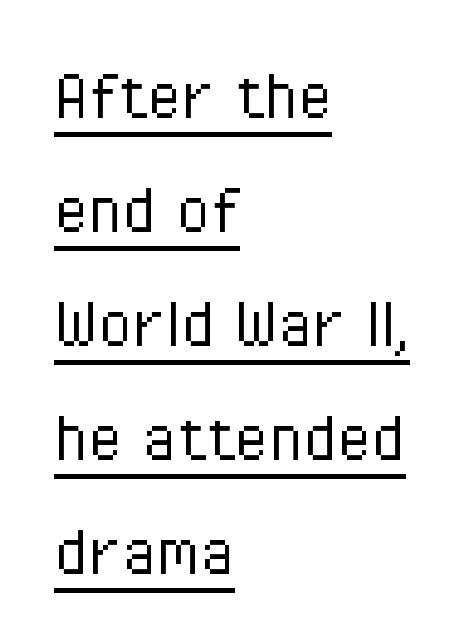
No extra ink here — the face is not bold. Somebody hit Ctrl+U on this one — the words are underlined. Is there any slant? The stems are plumb. Is the letter spacing exaggerated? No — it looks like the ordinary default.
